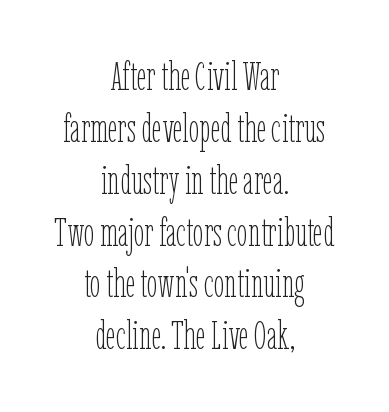
Q: Is the text bold? A: No.
Q: Is the text italic (slanted)? A: No, it is upright.
Q: Is the text underlined? A: No.
Q: How is the paragraph aligned? A: Centered.
Q: Is the spacing between letters normal or unusually wide? A: Normal.
Q: Is the spacing between lines tight, normal or loose? A: Normal.
Q: Width (condensed, normal, or wide)? A: Condensed.
Q: Stroke contrast? A: Low.
Q: x-height? A: Medium.
Q: Monospaced? A: No.
